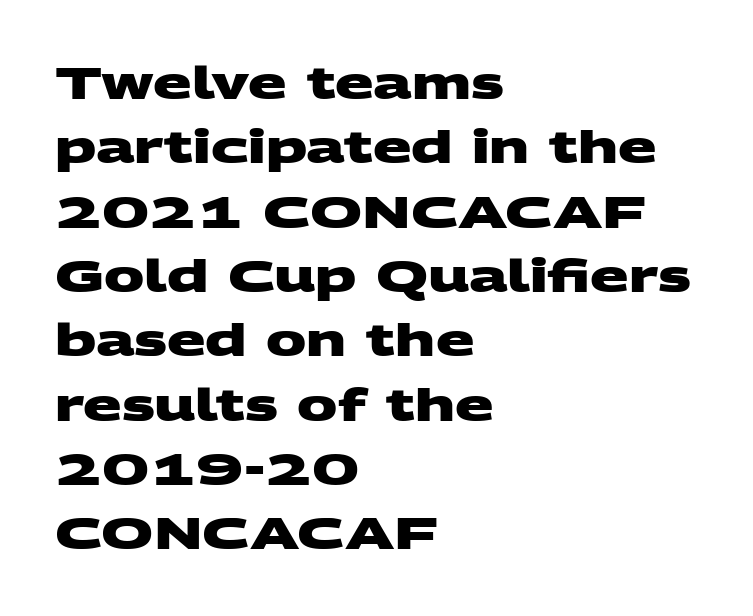
The image shows 45 px heavy, wide sans-serif type; set left-aligned, normal line spacing (1.43x), normal letter spacing, not underlined; medium stroke contrast and a large x-height.
